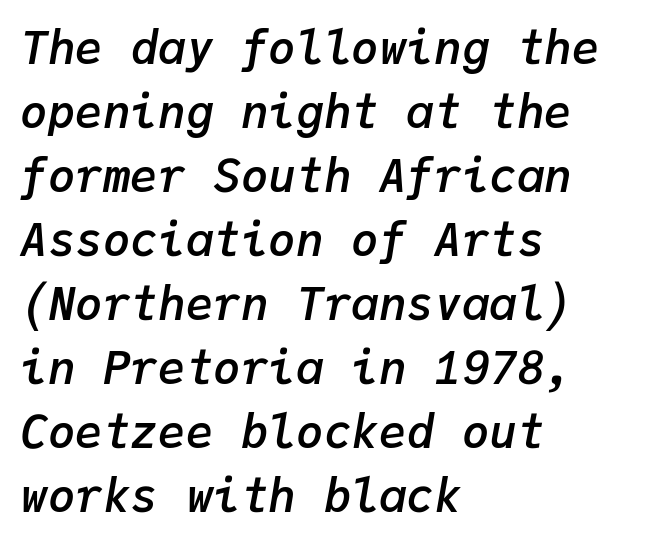
Q: Is the text bold? A: Semi-bold.
Q: Is the text italic (slanted)? A: Yes, it leans right by about 9 degrees.
Q: Is the text underlined? A: No.
Q: How is the paragraph aligned? A: Left-aligned.
Q: Is the spacing between letters normal or unusually wide? A: Normal.
Q: Is the spacing between lines tight, normal or loose? A: Normal.
Q: Width (condensed, normal, or wide)? A: Normal.
Q: Stroke contrast? A: Low.
Q: x-height? A: Medium.
Q: Monospaced? A: Yes.
